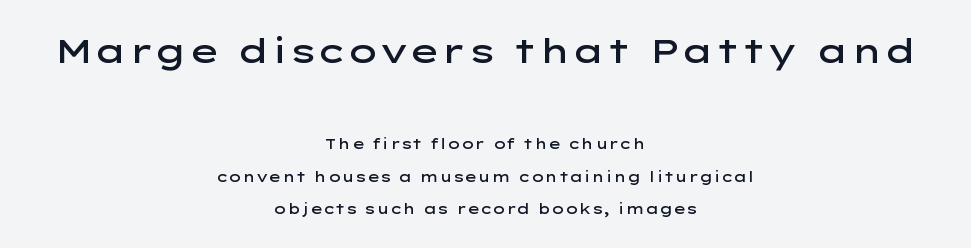
The image shows 34 px semibold, wide sans-serif type, upright; set centered, loose line spacing (2.32x), normal letter spacing, not underlined; the first (top) block is 2.43x larger; low stroke contrast and a medium x-height.
